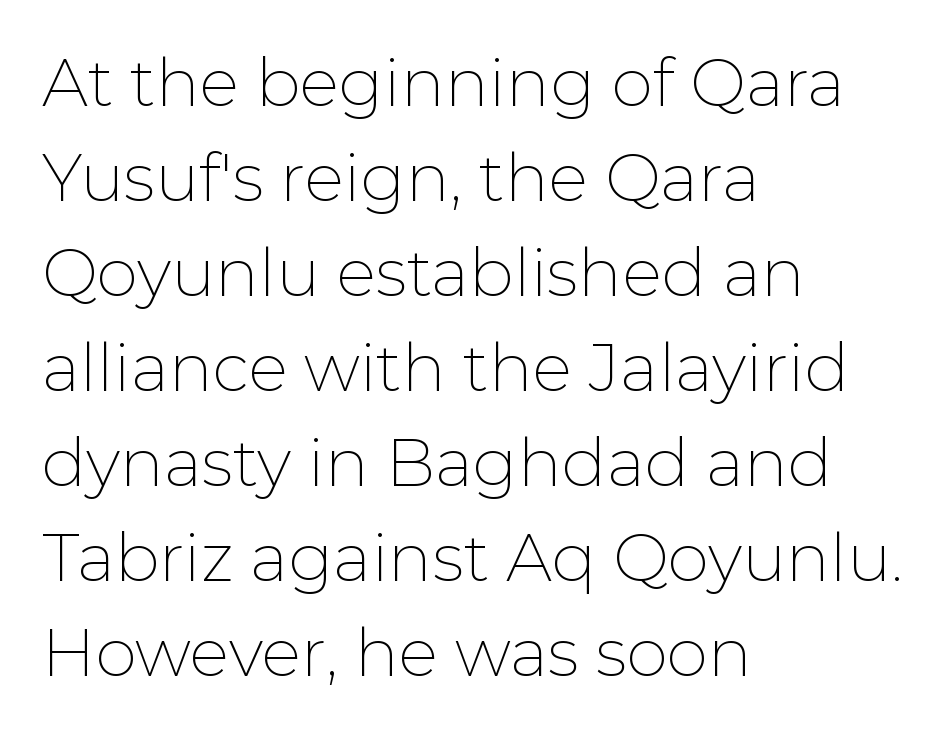
Successive baselines arrive at the customary interval. A quiet, ordinary-to-light weight characterises the typeface. Quick note: not italic, upright. Students, note that the glyphs here touch the page at normal intervals.
